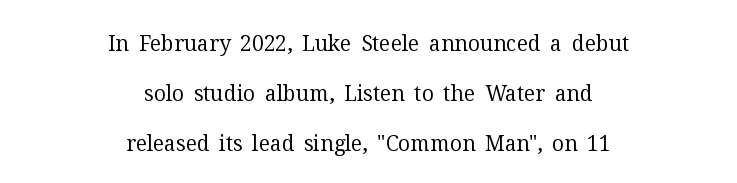
The image shows 21 px text type, upright; set centered, loose line spacing (2.37x), normal letter spacing, not underlined.
